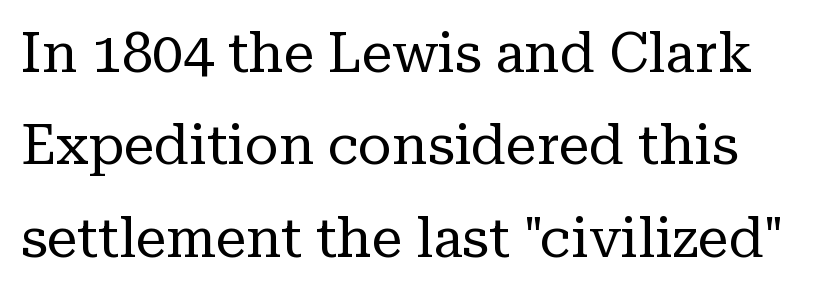
The image shows 55 px regular-weight serif type, upright; set normal line spacing (1.68x), normal letter spacing, not underlined; low stroke contrast and a medium x-height.
